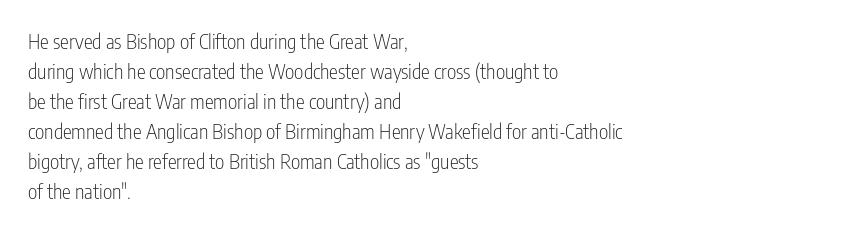
Q: Is the text bold? A: No.
Q: Is the text italic (slanted)? A: No, it is upright.
Q: Is the text underlined? A: No.
Q: How is the paragraph aligned? A: Left-aligned.
Q: Is the spacing between letters normal or unusually wide? A: Normal.
Q: Is the spacing between lines tight, normal or loose? A: Normal.
